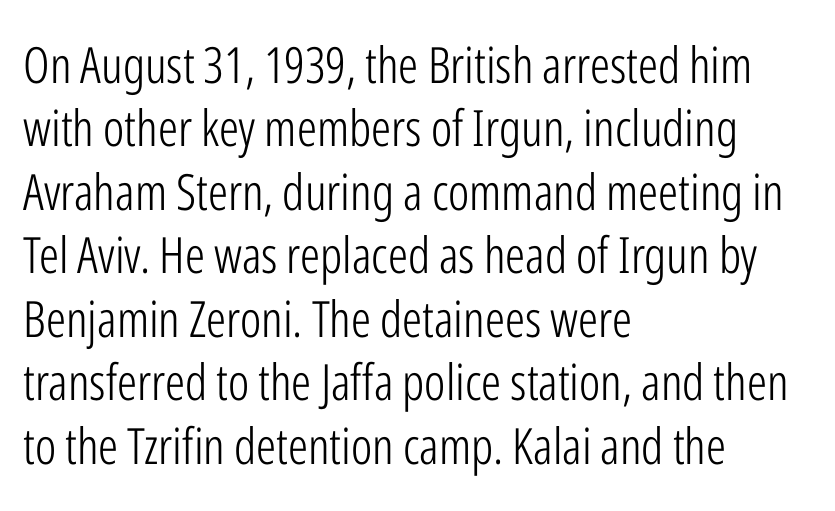
The image shows 50 px light, condensed sans-serif type, upright; set left-aligned, normal line spacing (1.27x), normal letter spacing, not underlined; low stroke contrast and a medium x-height.
